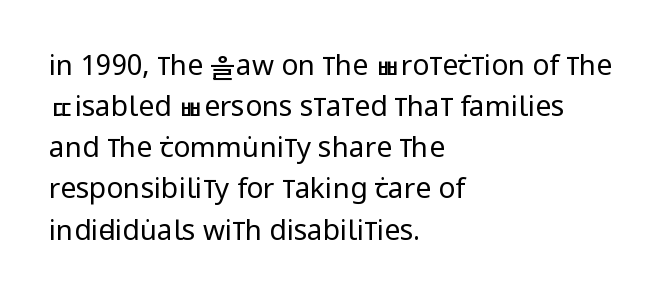
{"serif": "no", "italic": "no", "bold": "no", "weight": "regular", "width": "condensed", "stroke_contrast": "low", "x_height": "large", "monospaced": "no", "underline": "no", "align": "left", "line_spacing": "normal", "line_spacing_ratio": 1.47, "letter_spacing": "normal", "letter_spacing_em": 0.0, "glyph_px": 28}
